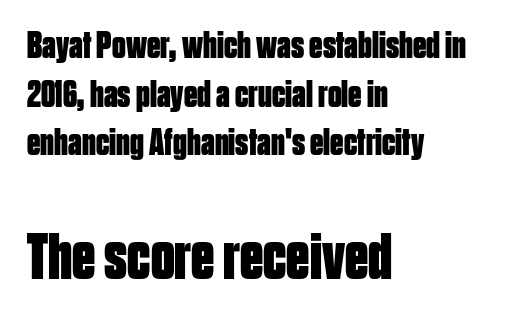
The rag falls on the right side of this text block. Each word holds together tightly as a unit, with standard inter-letter gaps. Is there any slant? The stems are plumb. These two chunks differ in scale, with the bottom chunk taking the larger measure.
